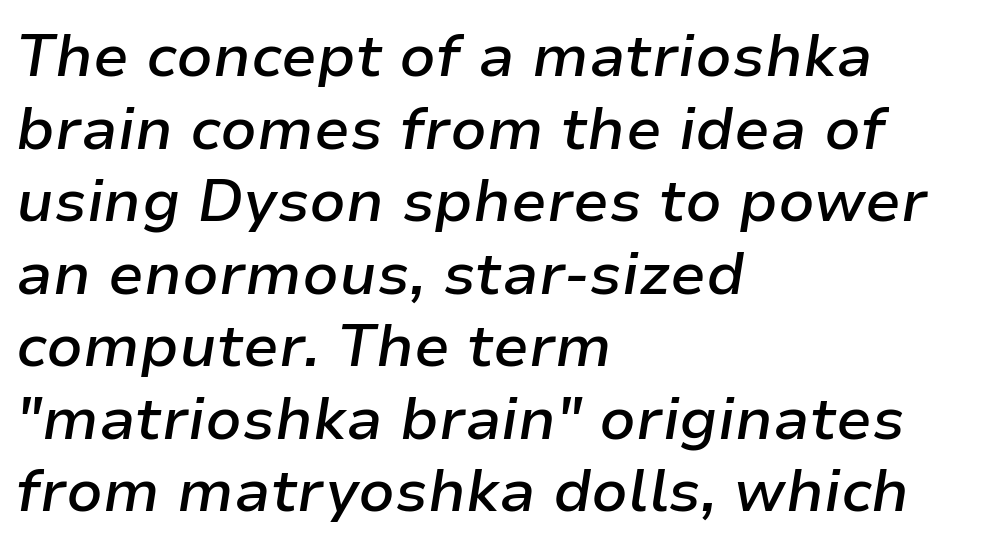
The image shows 59 px semibold type, italic (leaning right); set left-aligned, line spacing 1.23x, normal letter spacing, not underlined; low stroke contrast and a medium x-height.
